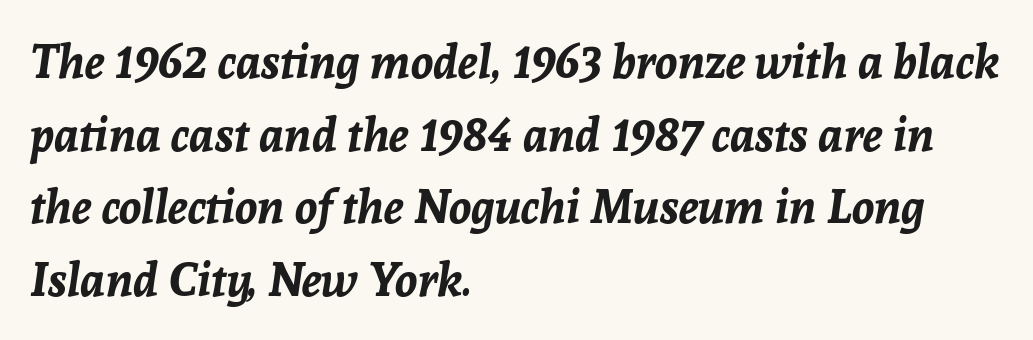
{"italic": "yes", "lean": "right", "slant_degrees": 8, "bold": "yes", "weight": "bold", "width": "normal", "stroke_contrast": "low", "x_height": "medium", "monospaced": "no", "underline": "no", "align": "left", "line_spacing": "normal", "line_spacing_ratio": 1.58, "letter_spacing": "normal", "letter_spacing_em": 0.0, "glyph_px": 46}
